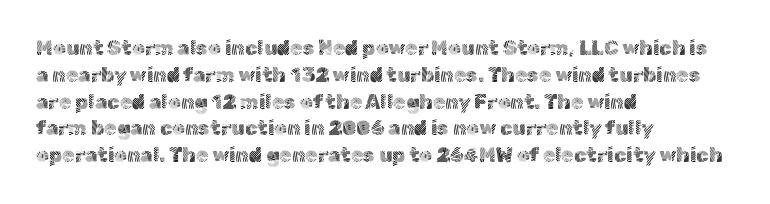
Unlike italic type, these characters show no tilt at all. Honestly, there is no underline to notice here at all. The ragged edge is on the right, which tells us the setting is flush left. Tracking here is standard; glyphs follow each other at the usual distance.
